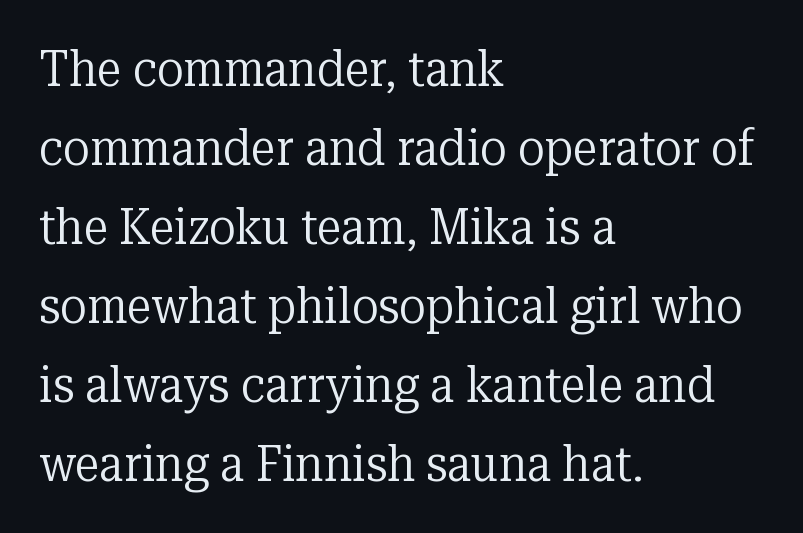
{"serif": "yes", "italic": "no", "bold": "no", "weight": "regular", "width": "normal", "stroke_contrast": "low", "x_height": "medium", "monospaced": "no", "underline": "no", "align": "left", "line_spacing": "normal", "line_spacing_ratio": 1.58, "letter_spacing": "normal", "letter_spacing_em": 0.0, "glyph_px": 50}
